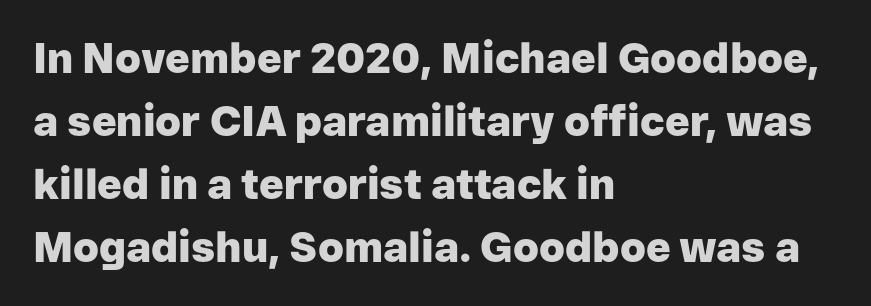
The specimen reads as upright at a glance. In terms of letterform style, serifs are entirely absent. The space between consecutive lines is moderate. In CSS terms this would be text-align: left. Has an underline been added? It has not.
